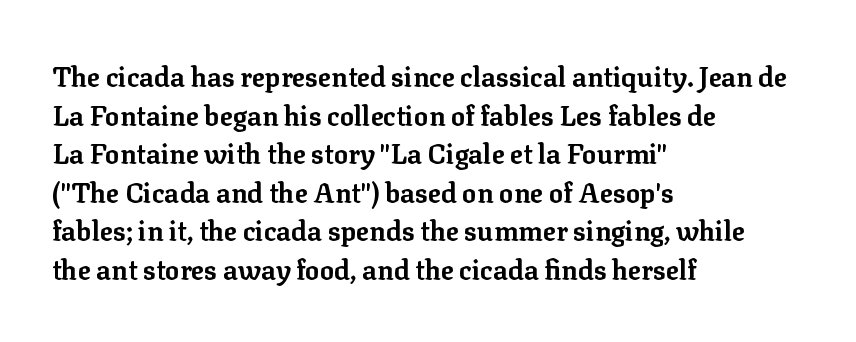
{"italic": "no", "bold": "yes", "underline": "no", "align": "left", "line_spacing": "normal", "line_spacing_ratio": 1.43, "letter_spacing": "normal", "letter_spacing_em": 0.0, "glyph_px": 27}
